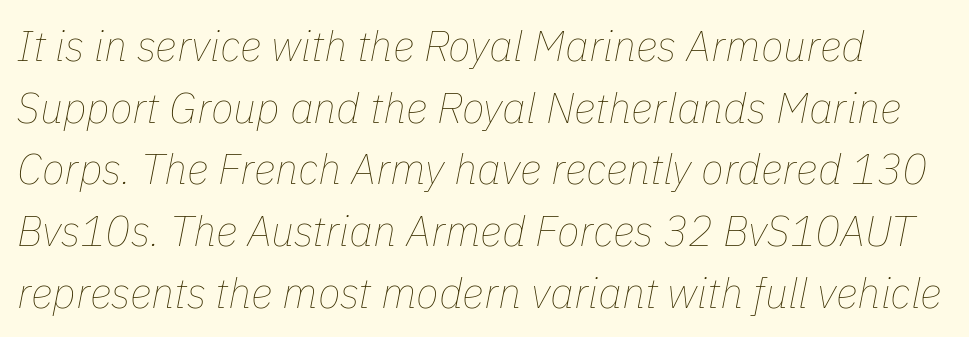
{"italic": "yes", "lean": "right", "slant_degrees": 11, "bold": "no", "weight": "thin", "width": "normal", "stroke_contrast": "low", "x_height": "medium", "monospaced": "no", "underline": "no", "line_spacing": "normal", "line_spacing_ratio": 1.47, "letter_spacing": "normal", "letter_spacing_em": 0.0, "glyph_px": 42}
